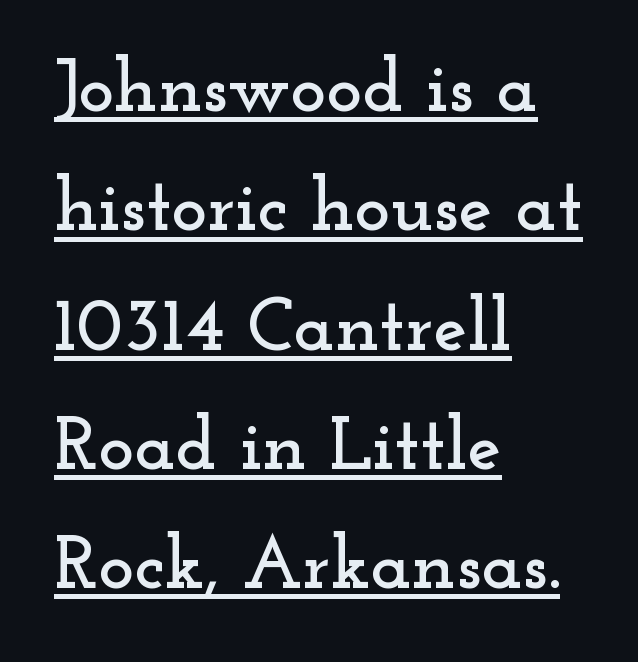
Q: Is the text italic (slanted)? A: No, it is upright.
Q: Is the typeface a serif or a sans-serif typeface? A: Serif.
Q: Is the text underlined? A: Yes.
Q: How is the paragraph aligned? A: Left-aligned.
Q: Is the spacing between letters normal or unusually wide? A: Normal.
Q: Is the spacing between lines tight, normal or loose? A: Normal.
Q: Width (condensed, normal, or wide)? A: Wide.
Q: Stroke contrast? A: Low.
Q: x-height? A: Small.
Q: Monospaced? A: No.
